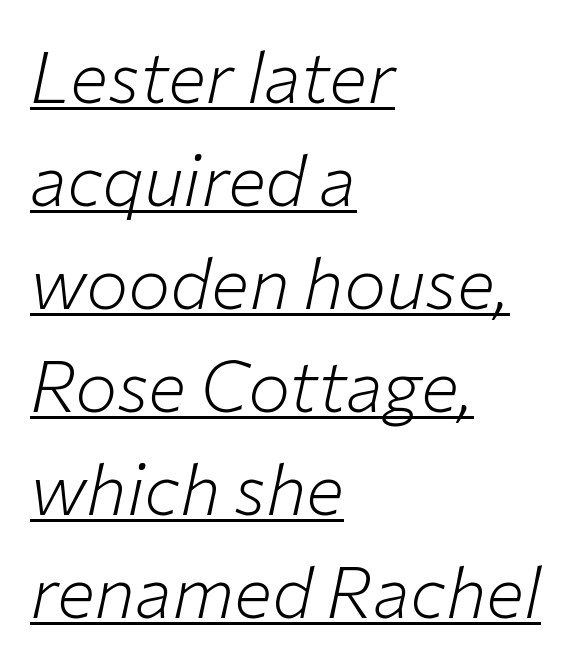
Q: Is the text bold? A: No.
Q: Is the text italic (slanted)? A: Yes, it leans right by about 12 degrees.
Q: Is the text underlined? A: Yes.
Q: How is the paragraph aligned? A: Left-aligned.
Q: Is the spacing between letters normal or unusually wide? A: Normal.
Q: Is the spacing between lines tight, normal or loose? A: Normal.
Q: Width (condensed, normal, or wide)? A: Normal.
Q: Stroke contrast? A: Low.
Q: x-height? A: Medium.
Q: Monospaced? A: No.
